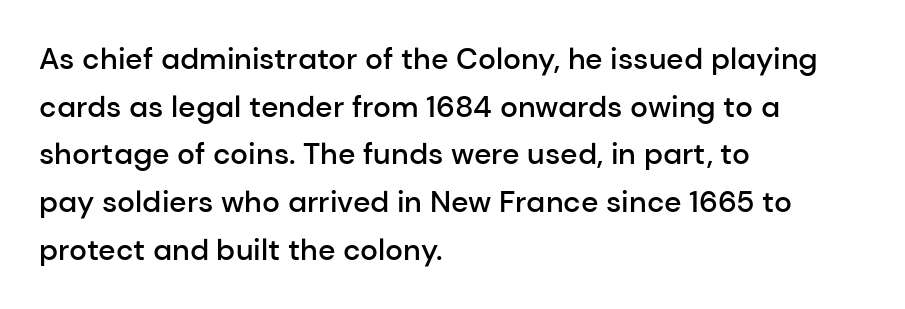
Q: Is the text bold? A: Semi-bold.
Q: Is the text italic (slanted)? A: No, it is upright.
Q: Is the typeface a serif or a sans-serif typeface? A: Sans-serif.
Q: Is the text underlined? A: No.
Q: How is the paragraph aligned? A: Left-aligned.
Q: Is the spacing between letters normal or unusually wide? A: Normal.
Q: Is the spacing between lines tight, normal or loose? A: Normal.
Q: Width (condensed, normal, or wide)? A: Normal.
Q: Stroke contrast? A: Low.
Q: x-height? A: Medium.
Q: Monospaced? A: No.
